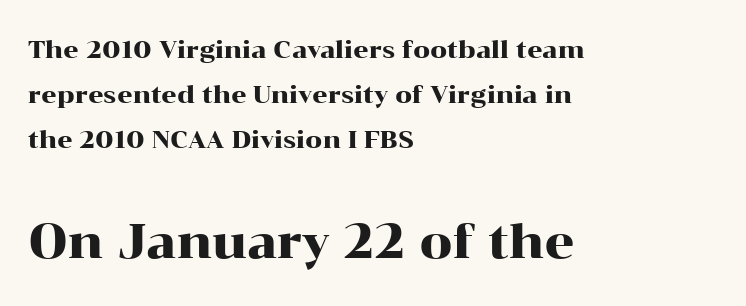
The image shows 47 px wide serif type, upright; set left-aligned, line spacing 1.88x, normal letter spacing, not underlined; the second (bottom) block is 1.96x larger; high stroke contrast and a medium x-height.
